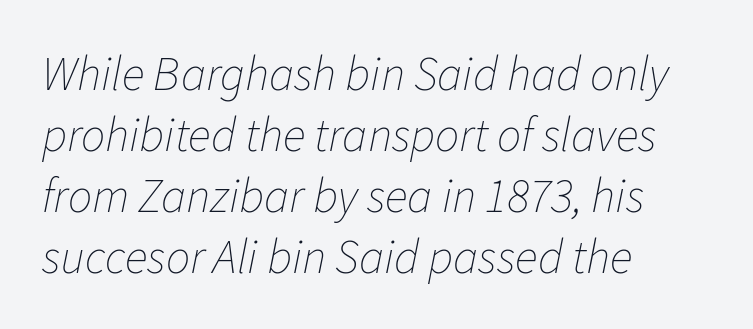
{"italic": "yes", "lean": "right", "slant_degrees": 11, "bold": "no", "weight": "thin", "width": "normal", "stroke_contrast": "low", "x_height": "medium", "monospaced": "no", "underline": "no", "align": "left", "line_spacing": "normal", "line_spacing_ratio": 1.27, "letter_spacing": "normal", "letter_spacing_em": 0.0, "glyph_px": 48}
